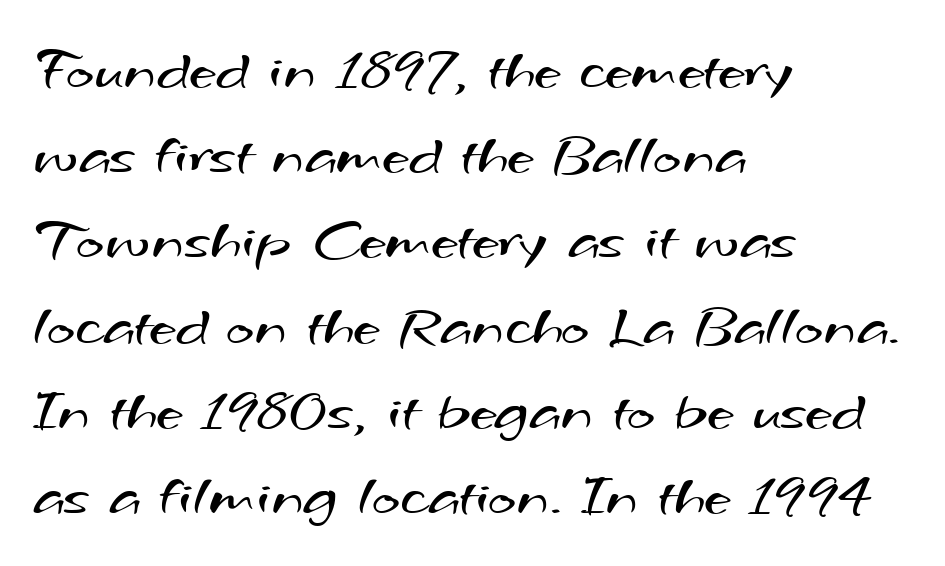
The image shows 60 px regular-weight, wide sans-serif type; set left-aligned, normal line spacing (1.42x), normal letter spacing, not underlined; medium stroke contrast and a small x-height.
